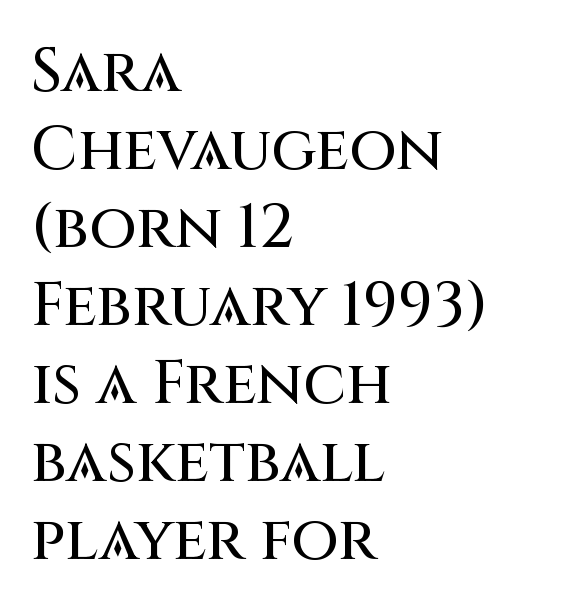
The image shows 61 px sans-serif type, upright; set left-aligned, normal line spacing (1.28x), normal letter spacing, not underlined; medium stroke contrast and a large x-height.
